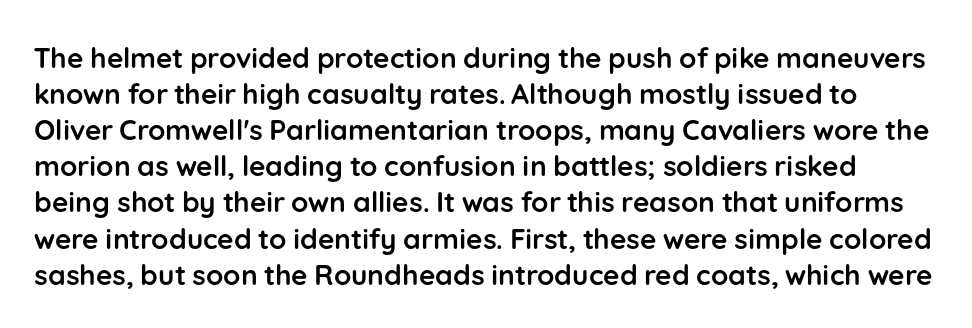
Q: Is the text bold? A: Yes.
Q: Is the text italic (slanted)? A: No, it is upright.
Q: Is the typeface a serif or a sans-serif typeface? A: Sans-serif.
Q: Is the text underlined? A: No.
Q: Is the spacing between letters normal or unusually wide? A: Normal.
Q: Is the spacing between lines tight, normal or loose? A: Normal.
Q: Width (condensed, normal, or wide)? A: Normal.
Q: Stroke contrast? A: Low.
Q: x-height? A: Medium.
Q: Monospaced? A: No.
